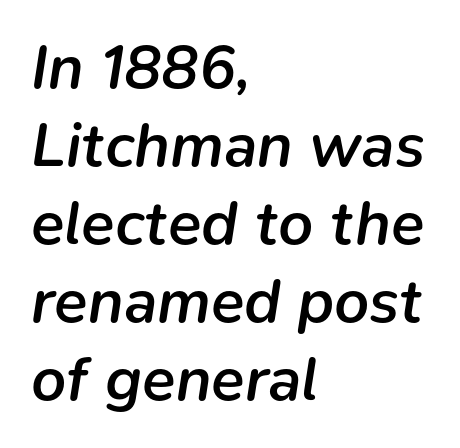
The image shows 62 px semibold type, italic (leaning right); set left-aligned, normal line spacing (1.26x), normal letter spacing, not underlined; low stroke contrast and a medium x-height.
